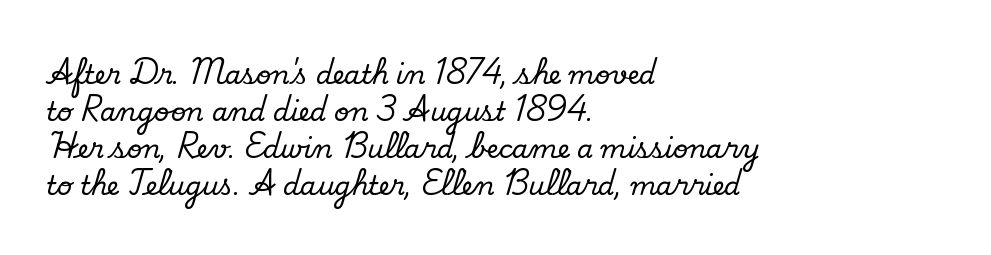
{"underline": "no", "align": "left", "line_spacing": "normal", "line_spacing_ratio": 1.42, "letter_spacing": "normal", "letter_spacing_em": 0.0, "glyph_px": 26}
